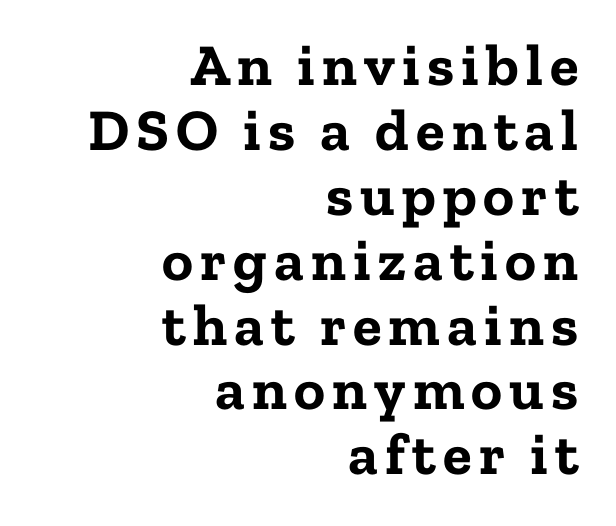
Every row of glyphs terminates at an identical x-position on the right. Each glyph is drawn with heavy, bold strokes. These lines are rendered in a variable-pitch font. Classification — serif.
